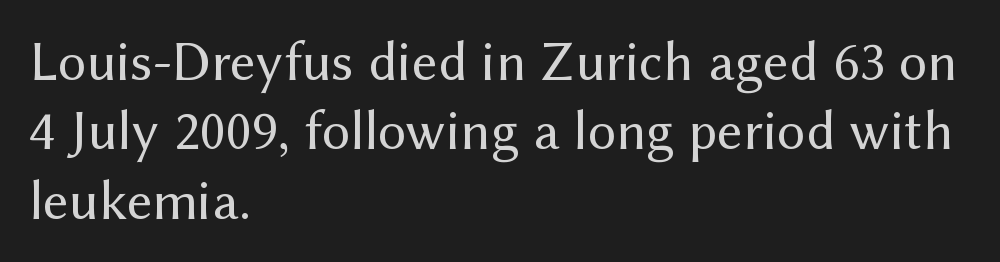
{"serif": "no", "italic": "no", "bold": "no", "weight": "regular", "width": "normal", "stroke_contrast": "medium", "x_height": "medium", "monospaced": "no", "underline": "no", "align": "left", "line_spacing_ratio": 1.24, "letter_spacing": "normal", "letter_spacing_em": 0.0, "glyph_px": 56}
